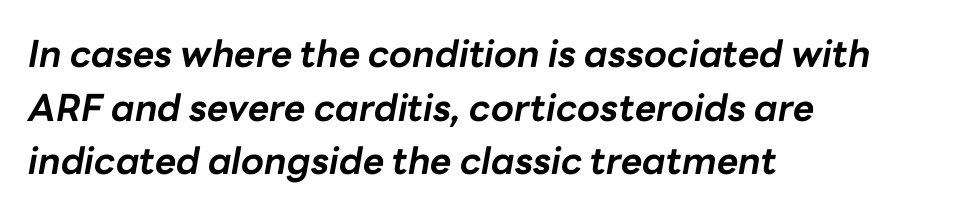
The image shows 37 px bold type, italic (leaning right); set left-aligned, normal line spacing (1.45x), normal letter spacing, not underlined; low stroke contrast and a medium x-height.
